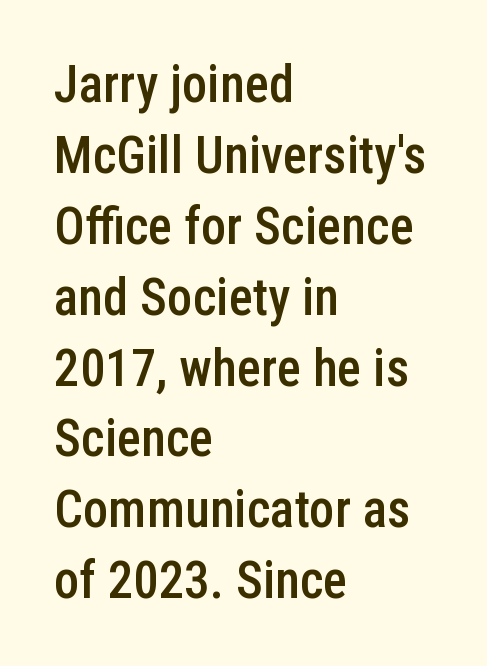
The type is set solid horizontally, with unmodified tracking. A student would call this left alignment; a typographer would say flush left, rag right. Each row of text sits above clean, open space. The passage shown is typed in a proportional face where columns would drift. Grotesque or geometric, the face here clearly has no serifs. Set as a demibold, roughly 600 on the weight scale.
